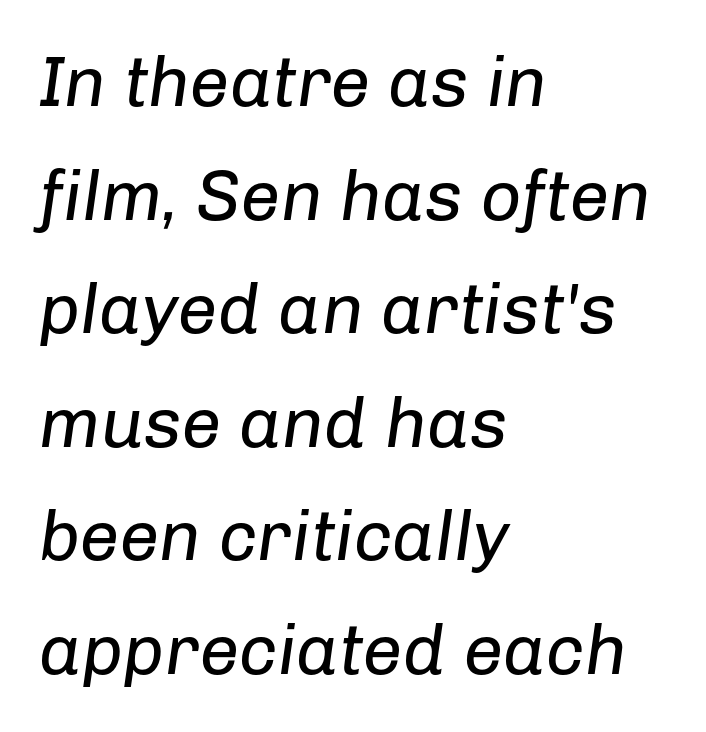
Stems here are at most as thick as an everyday book face. All the whitespace from short lines collects on the right. The letters are slanted; this is an italic face. In terms of leading, this rendering sits right in the middle. Quick note: underline off. Note the varied advance widths — an 'i' is clearly narrower than an 'm'.
